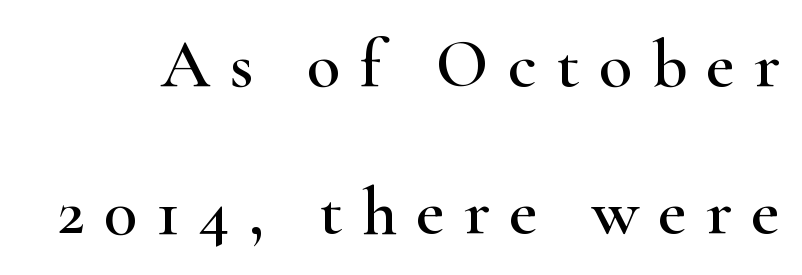
The image shows 69 px wide serif type, upright; set loose line spacing (2.13x), unusually wide letter spacing (+0.28 em), not underlined; high stroke contrast and a small x-height.
